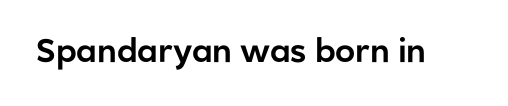
The image shows 33 px sans-serif type, upright; set normal letter spacing, not underlined; low stroke contrast and a medium x-height.
